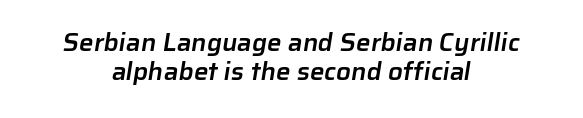
{"bold": "semi", "underline": "no", "align": "center", "line_spacing": "tight", "line_spacing_ratio": 1.11, "letter_spacing": "normal", "letter_spacing_em": 0.0, "glyph_px": 26}
